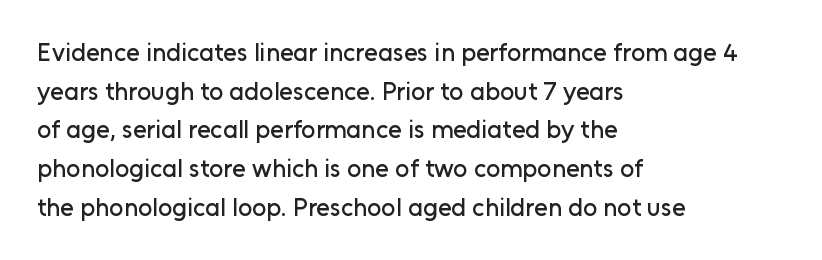
{"italic": "no", "underline": "no", "align": "left", "line_spacing": "normal", "line_spacing_ratio": 1.55, "letter_spacing": "normal", "letter_spacing_em": 0.0, "glyph_px": 25}
